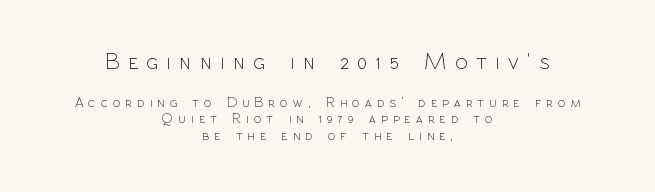
Q: Is the text bold? A: No.
Q: Is the text italic (slanted)? A: No, it is upright.
Q: Is the text underlined? A: No.
Q: How is the paragraph aligned? A: Centered.
Q: Is the spacing between letters normal or unusually wide? A: Unusually wide.
Q: Which block of text is set in a larger size, the first (top) or the second (bottom)? A: The first (top) one.
